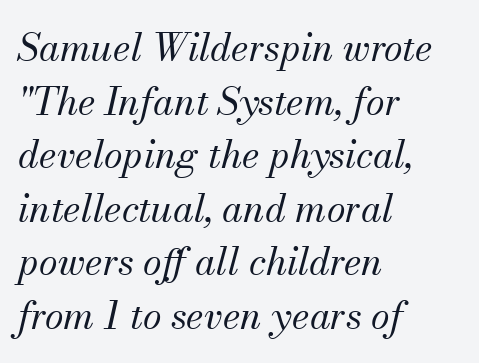
The image shows 38 px regular-weight serif type, italic (leaning right); set left-aligned, normal line spacing (1.41x), normal letter spacing, not underlined; medium stroke contrast and a small x-height.
